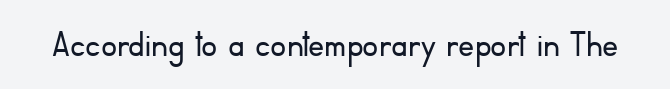
The image shows 40 px light sans-serif type, upright; set normal letter spacing, not underlined; low stroke contrast and a small x-height.
